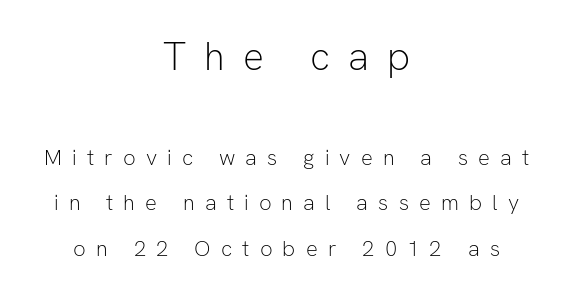
Q: Is the text bold? A: No.
Q: Is the text italic (slanted)? A: No, it is upright.
Q: Is the typeface a serif or a sans-serif typeface? A: Sans-serif.
Q: Is the text underlined? A: No.
Q: How is the paragraph aligned? A: Centered.
Q: Is the spacing between letters normal or unusually wide? A: Unusually wide.
Q: Is the spacing between lines tight, normal or loose? A: Loose.
Q: Which block of text is set in a larger size, the first (top) or the second (bottom)? A: The first (top) one.
Q: Width (condensed, normal, or wide)? A: Normal.
Q: Stroke contrast? A: Low.
Q: x-height? A: Medium.
Q: Monospaced? A: No.
